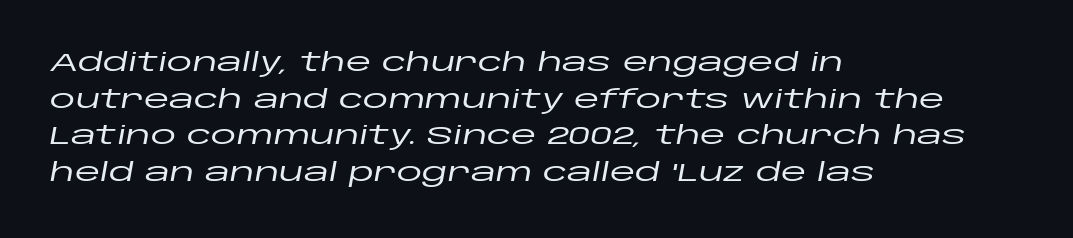
{"italic": "yes", "lean": "right", "slant_degrees": 10, "underline": "no", "align": "left", "line_spacing": "normal", "line_spacing_ratio": 1.41, "letter_spacing": "normal", "letter_spacing_em": 0.0, "glyph_px": 26}
